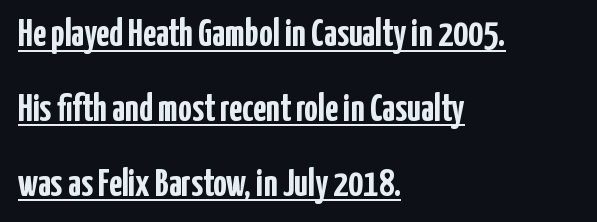
Q: Is the text bold? A: Yes.
Q: Is the text italic (slanted)? A: No, it is upright.
Q: Is the typeface a serif or a sans-serif typeface? A: Sans-serif.
Q: Is the text underlined? A: Yes.
Q: How is the paragraph aligned? A: Left-aligned.
Q: Is the spacing between letters normal or unusually wide? A: Normal.
Q: Is the spacing between lines tight, normal or loose? A: Loose.
Q: Width (condensed, normal, or wide)? A: Condensed.
Q: Stroke contrast? A: Low.
Q: x-height? A: Medium.
Q: Monospaced? A: No.
